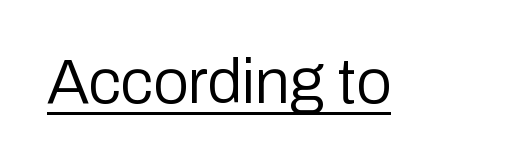
The image shows 63 px regular-weight sans-serif type, upright; set normal letter spacing, underlined; low stroke contrast and a medium x-height.
